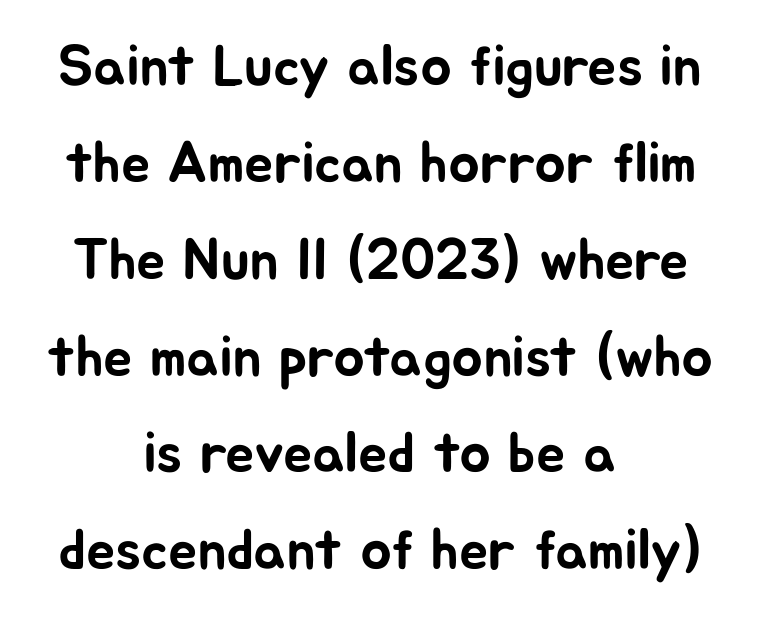
The image shows 58 px sans-serif type, upright; set centered, normal line spacing (1.67x), normal letter spacing, not underlined; low stroke contrast and a medium x-height.
